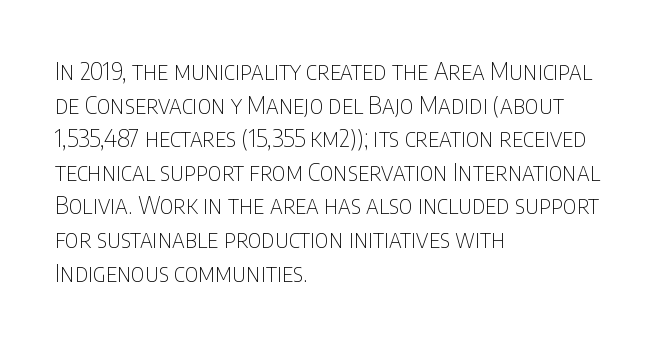
Q: Is the text bold? A: No.
Q: Is the text italic (slanted)? A: No, it is upright.
Q: Is the text underlined? A: No.
Q: How is the paragraph aligned? A: Left-aligned.
Q: Is the spacing between letters normal or unusually wide? A: Normal.
Q: Is the spacing between lines tight, normal or loose? A: Normal.
